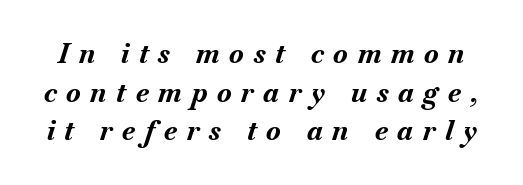
The image shows 27 px bold type, italic (leaning right); set normal line spacing (1.43x), unusually wide letter spacing (+0.36 em), not underlined.
